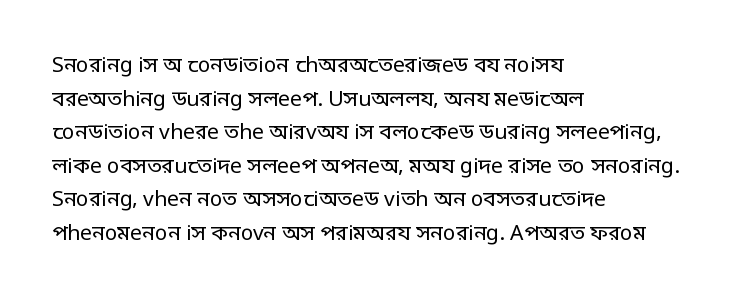
{"italic": "no", "bold": "no", "underline": "no", "align": "left", "line_spacing": "normal", "line_spacing_ratio": 1.6, "letter_spacing": "normal", "letter_spacing_em": 0.0, "glyph_px": 21}
